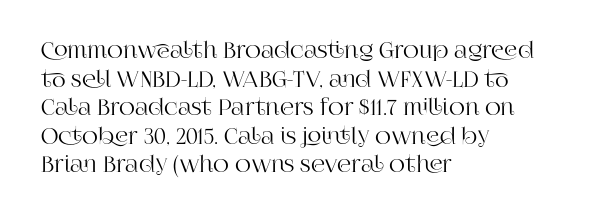
The image shows 22 px text type, upright; set left-aligned, normal line spacing (1.3x), normal letter spacing, not underlined.
